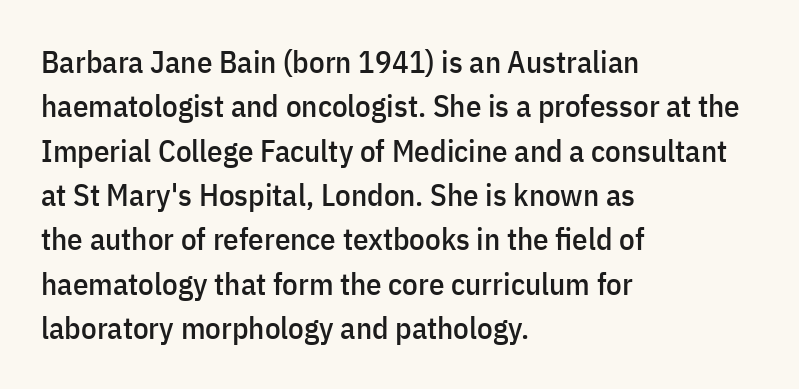
This is sans-serif lettering, the kind often seen on screens and signage. Notice how the passage keeps a crisp vertical edge on the left only. A typesetter would call this proportional, since set widths differ per character. Each word holds together tightly as a unit, with standard inter-letter gaps.
